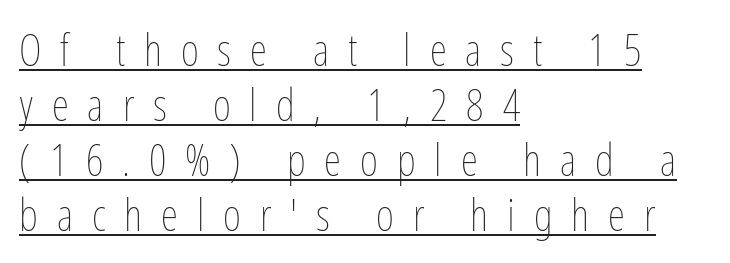
{"italic": "no", "bold": "no", "weight": "thin", "width": "condensed", "stroke_contrast": "low", "x_height": "medium", "monospaced": "no", "underline": "yes", "align": "left", "line_spacing": "normal", "line_spacing_ratio": 1.25, "letter_spacing": "wide", "letter_spacing_em": 0.43, "glyph_px": 44}
